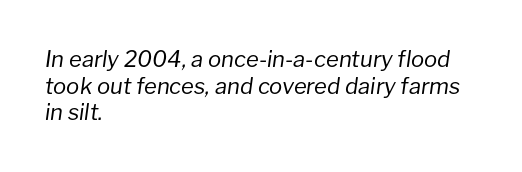
Q: Is the text bold? A: No.
Q: Is the text italic (slanted)? A: Yes, it leans right by about 8 degrees.
Q: Is the text underlined? A: No.
Q: How is the paragraph aligned? A: Left-aligned.
Q: Is the spacing between letters normal or unusually wide? A: Normal.
